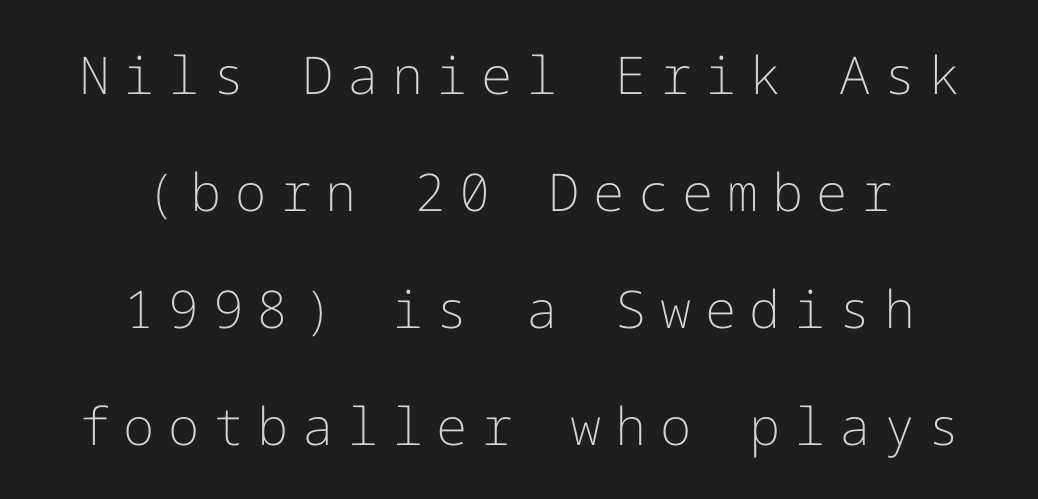
{"serif": "no", "italic": "no", "bold": "no", "weight": "light", "width": "normal", "stroke_contrast": "low", "x_height": "medium", "underline": "no", "align": "center", "line_spacing": "loose", "line_spacing_ratio": 2.25, "letter_spacing": "wide", "letter_spacing_em": 0.26, "glyph_px": 52}
